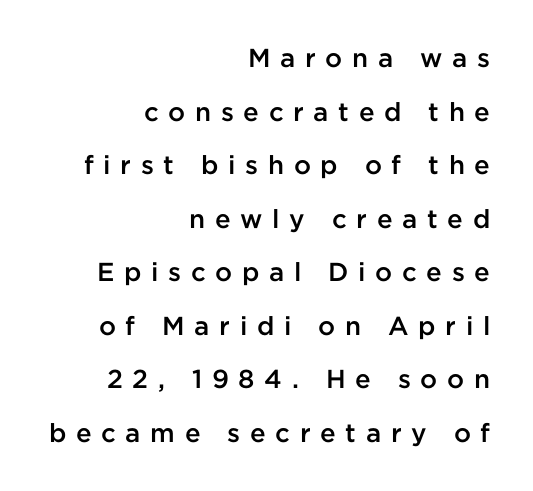
{"italic": "no", "bold": "semi", "underline": "no", "align": "right", "line_spacing": "loose", "line_spacing_ratio": 2.06, "letter_spacing": "wide", "letter_spacing_em": 0.37, "glyph_px": 26}
